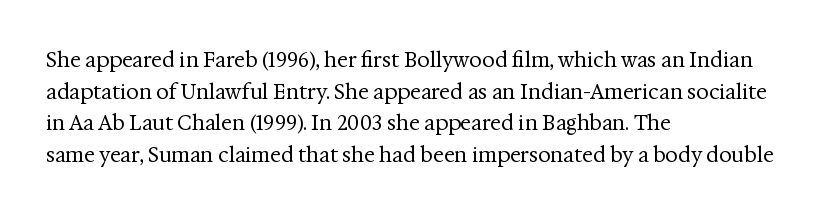
Teacher's note: observe the even left margin — that is flush-left alignment. The passage shown is not underscored anywhere. The rendering uses a moderate line-height, typical for paragraphs. Ascenders rise straight up at ninety degrees. Nobody touched the tracking dial on this one.
